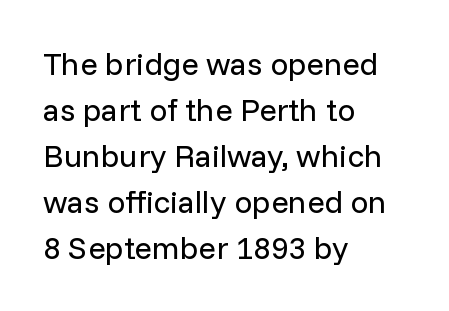
The font family rendered here belongs to the sans-serif group. Note the varied advance widths — an 'i' is clearly narrower than an 'm'. Bare-footed words on every line. The horizontal fit of the characters is conventional and even.
